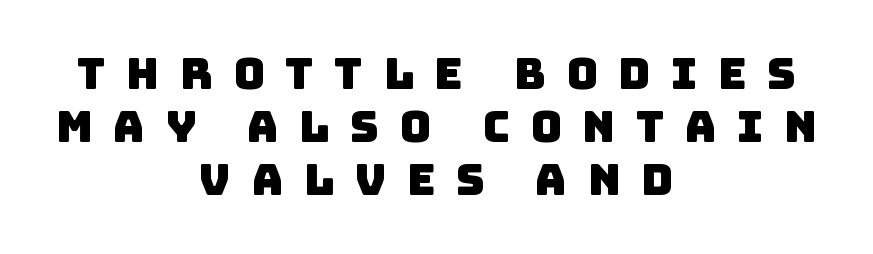
The image shows 44 px sans-serif type; set centered, line spacing 1.21x, unusually wide letter spacing (+0.46 em), not underlined; low stroke contrast and a large x-height.
